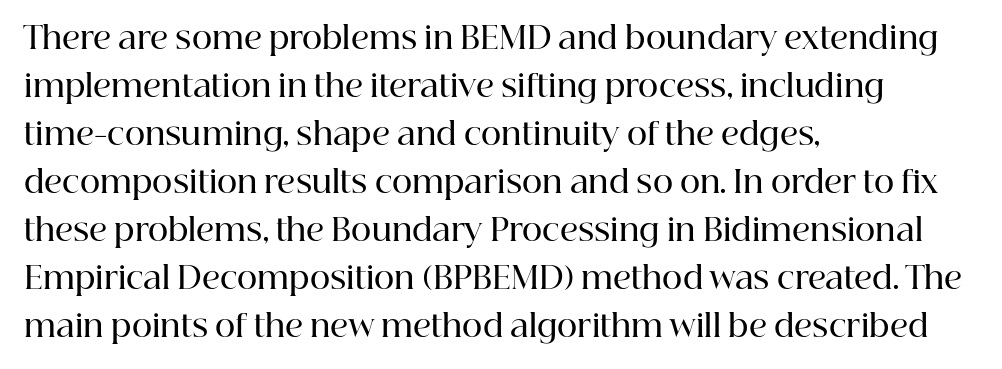
The image shows 31 px semibold serif type, upright; set left-aligned, normal line spacing (1.55x), normal letter spacing, not underlined; high stroke contrast and a medium x-height.
